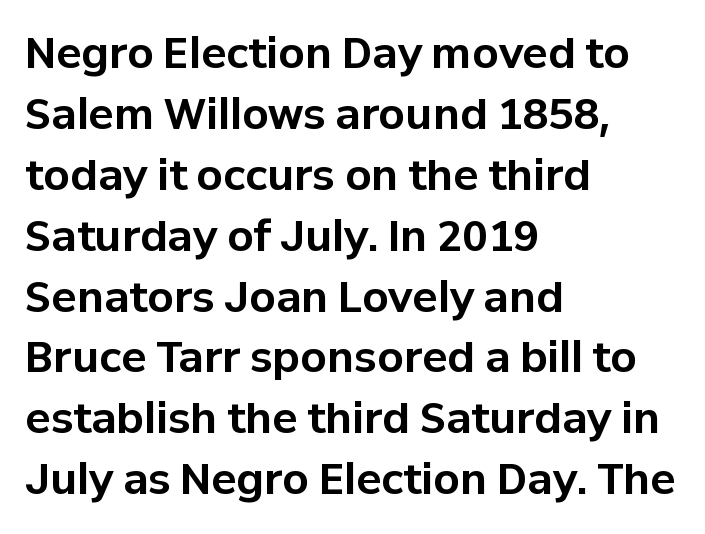
{"serif": "no", "italic": "no", "bold": "yes", "weight": "bold", "width": "normal", "stroke_contrast": "low", "x_height": "medium", "monospaced": "no", "underline": "no", "align": "left", "line_spacing": "normal", "line_spacing_ratio": 1.45, "letter_spacing": "normal", "letter_spacing_em": 0.0, "glyph_px": 42}
